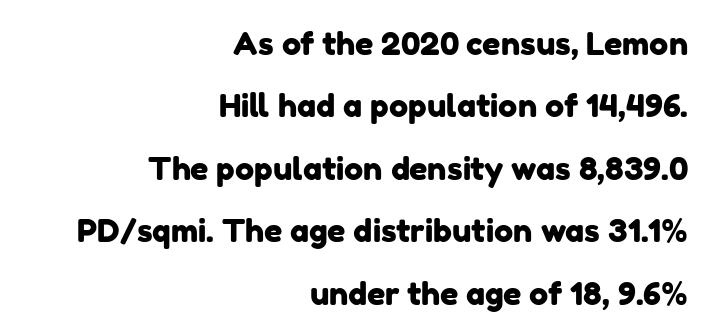
The image shows 32 px sans-serif type; set right-aligned, loose line spacing (1.95x), normal letter spacing, not underlined; low stroke contrast and a medium x-height.
